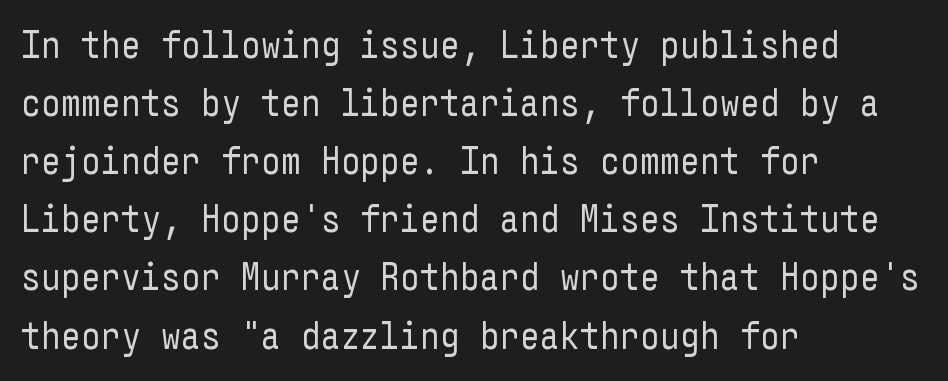
Stroke mass is kept to a normal reading level or below. There is no visible air inserted between adjacent glyphs. In CSS terms this would be text-align: left. The line-height multiplier appears to be the usual default. The passage shown is not underscored anywhere.
